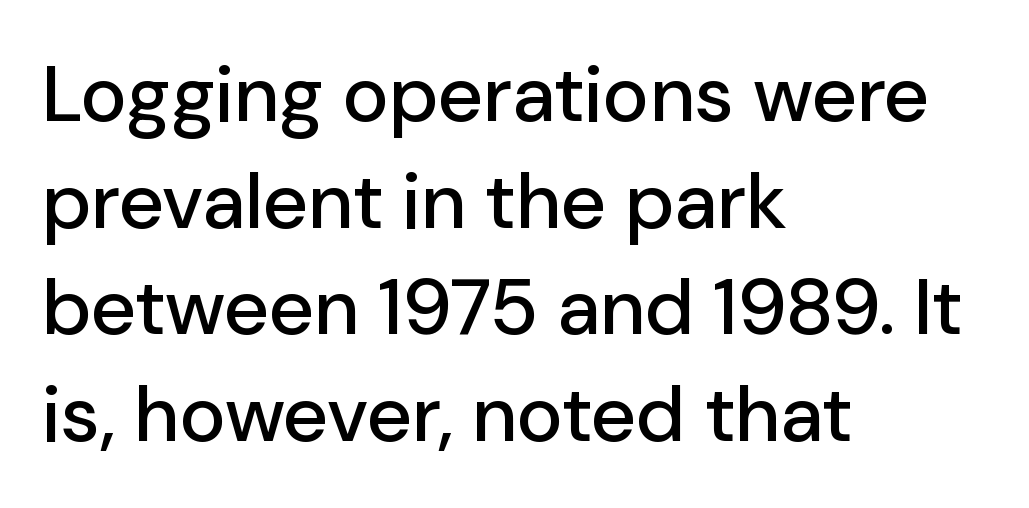
{"serif": "no", "italic": "no", "width": "normal", "stroke_contrast": "low", "x_height": "medium", "monospaced": "no", "underline": "no", "align": "left", "line_spacing": "normal", "line_spacing_ratio": 1.35, "letter_spacing": "normal", "letter_spacing_em": 0.0, "glyph_px": 79}
